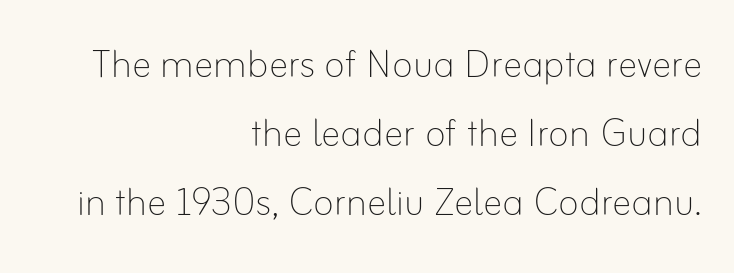
{"italic": "no", "bold": "no", "weight": "thin", "width": "normal", "stroke_contrast": "low", "x_height": "small", "monospaced": "no", "underline": "no", "align": "right", "line_spacing": "normal", "line_spacing_ratio": 1.41, "letter_spacing": "normal", "letter_spacing_em": 0.0, "glyph_px": 49}
